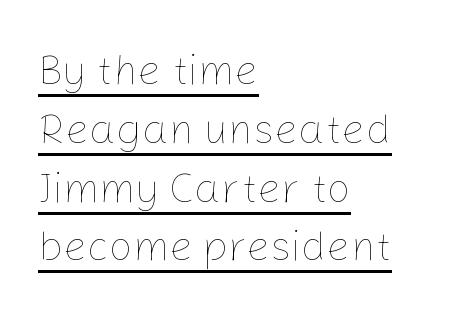
{"italic": "no", "bold": "no", "weight": "thin", "width": "normal", "stroke_contrast": "low", "x_height": "medium", "monospaced": "no", "underline": "yes", "align": "left", "line_spacing": "normal", "line_spacing_ratio": 1.4, "letter_spacing": "normal", "letter_spacing_em": 0.0, "glyph_px": 42}
